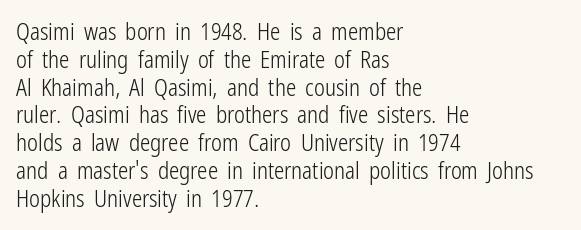
Italic: no, the glyphs are upright roman. Typeset ragged right — the left edge is the straight one. The gaps between neighbouring characters are ordinary and unremarkable. No letter is thick-stroked: the sample isn't bold. Lines of text with bare space underneath.
